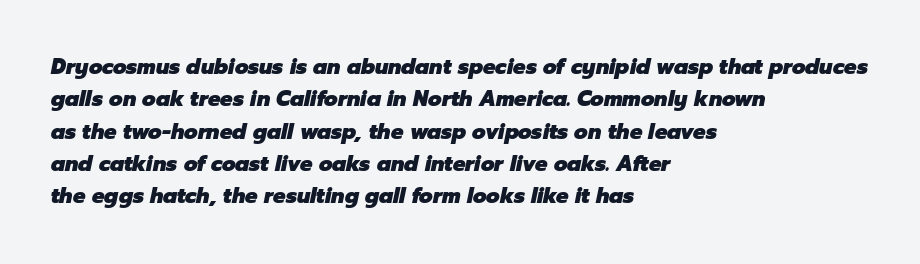
Q: Is the text bold? A: Yes.
Q: Is the text italic (slanted)? A: Yes, it leans right by about 12 degrees.
Q: Is the text underlined? A: No.
Q: How is the paragraph aligned? A: Left-aligned.
Q: Is the spacing between letters normal or unusually wide? A: Normal.
Q: Is the spacing between lines tight, normal or loose? A: Normal.
